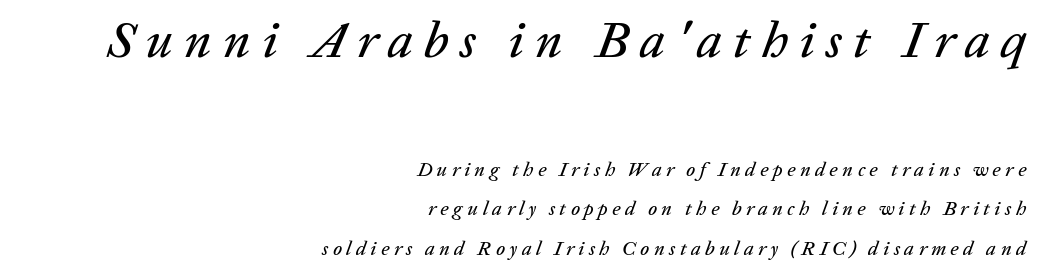
These two chunks differ in scale, with the top chunk taking the larger measure. The letters are slanted; this is an italic face. The passage shown has open, widely tracked lettering throughout. Rows of type keep a wide berth in the vertical direction. The gap between lines stays unmarked. These lines are rendered in a variable-pitch font.
